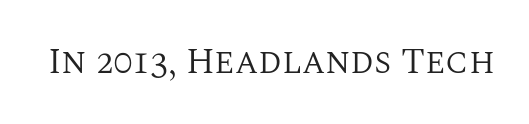
The image shows 36 px regular-weight serif type, upright; set normal letter spacing, not underlined; medium stroke contrast and a large x-height.
